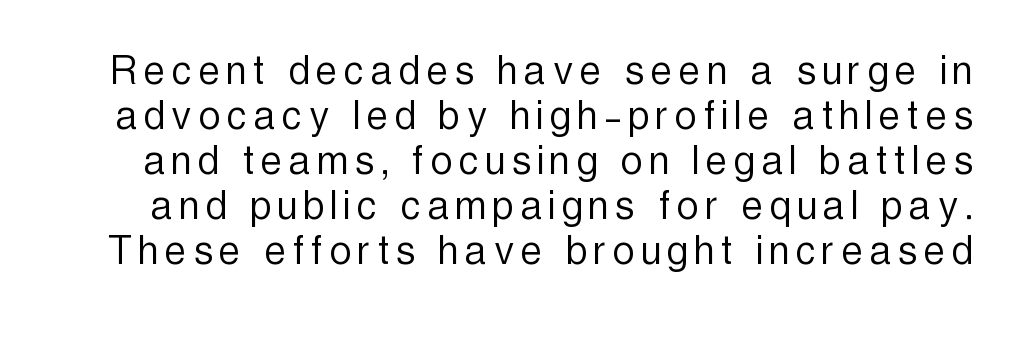
{"serif": "no", "italic": "no", "bold": "no", "weight": "light", "width": "condensed", "x_height": "medium", "monospaced": "no", "underline": "no", "line_spacing": "tight", "line_spacing_ratio": 0.96, "glyph_px": 47}
